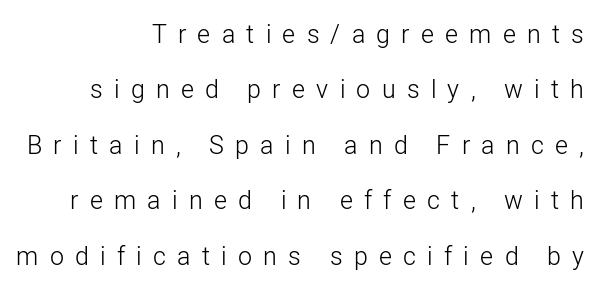
The image shows 25 px text type, upright; set right-aligned, loose line spacing (2.22x), unusually wide letter spacing (+0.45 em), not underlined.
